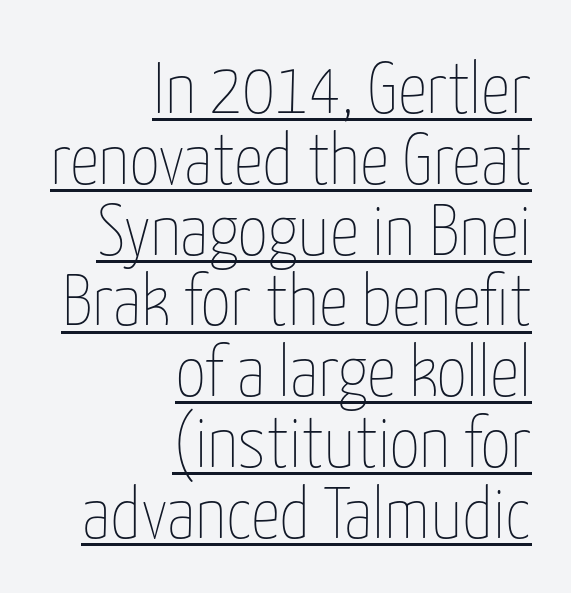
The rendered words wear a rule along their underside. Character widths vary here, with narrow letters taking less room than wide ones. Rendered with straight, roman letterforms. The rendering uses a small line-height, squeezing the rows. Leftover space on each line is placed entirely before the opening word.
